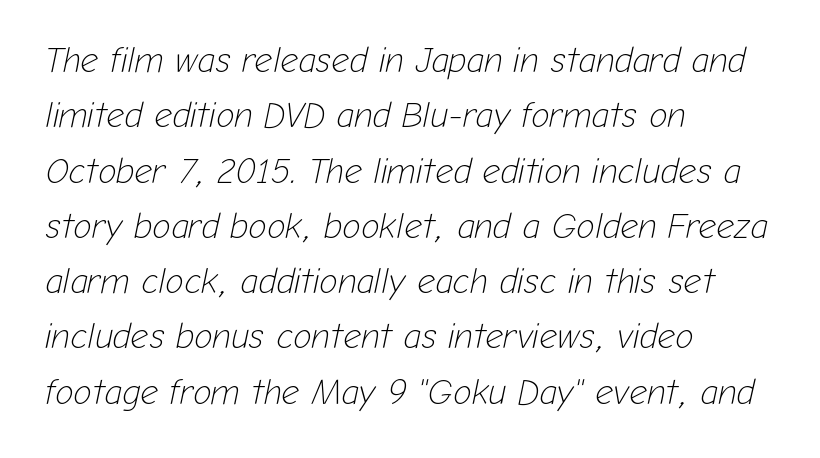
The image shows 35 px light type, italic (leaning right); set left-aligned, normal line spacing (1.58x), normal letter spacing, not underlined; low stroke contrast and a medium x-height.
